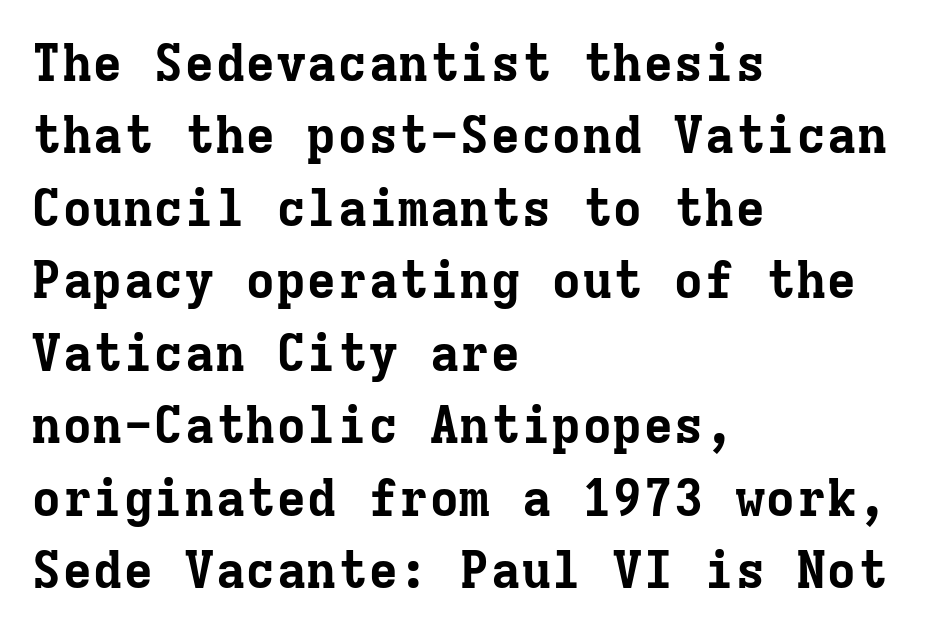
{"serif": "yes", "italic": "no", "bold": "yes", "weight": "bold", "width": "normal", "stroke_contrast": "low", "x_height": "medium", "monospaced": "yes", "underline": "no", "align": "left", "line_spacing": "normal", "line_spacing_ratio": 1.42, "letter_spacing": "normal", "letter_spacing_em": 0.0, "glyph_px": 51}
